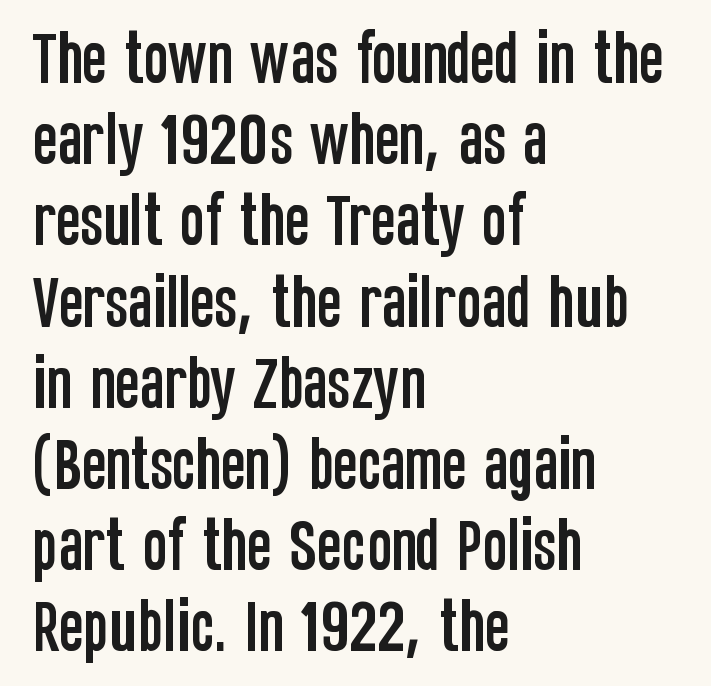
{"serif": "no", "italic": "no", "width": "condensed", "stroke_contrast": "low", "x_height": "large", "monospaced": "no", "underline": "no", "align": "left", "line_spacing": "normal", "line_spacing_ratio": 1.4, "letter_spacing": "normal", "letter_spacing_em": 0.0, "glyph_px": 58}
